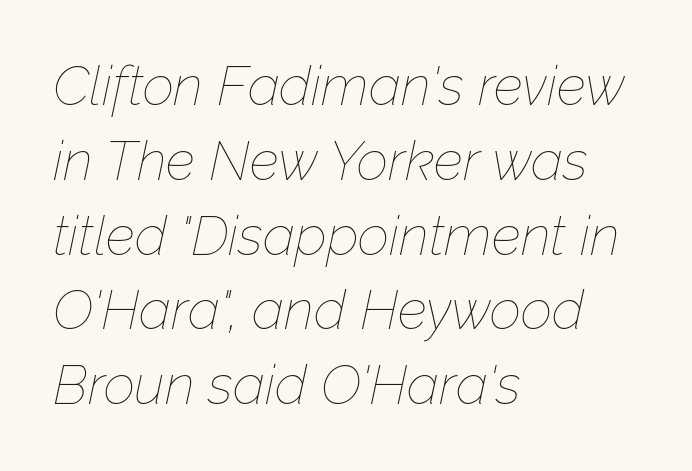
The image shows 55 px thin type, italic (leaning right); set left-aligned, normal line spacing (1.36x), normal letter spacing, not underlined; low stroke contrast and a medium x-height.
